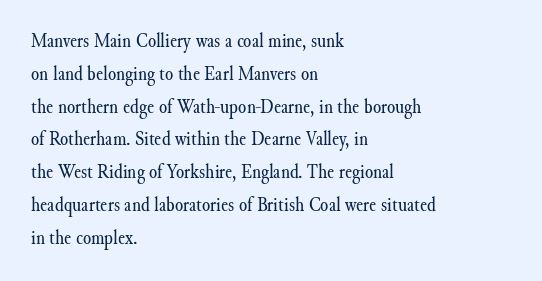
{"italic": "no", "bold": "no", "underline": "no", "align": "left", "line_spacing": "normal", "line_spacing_ratio": 1.56, "letter_spacing": "normal", "letter_spacing_em": 0.0, "glyph_px": 21}
